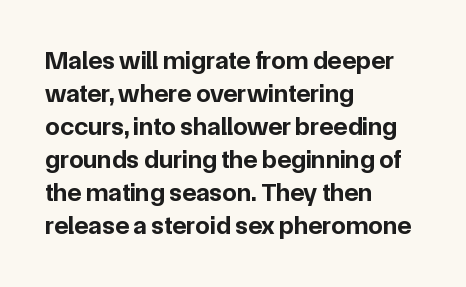
The leading is moderate, giving the passage an even texture. A dark, heavy texture on the line: the type is bold. Descenders hang freely into open space. Letter spacing: default. Notice how the passage keeps a crisp vertical edge on the left only. This is roman type, the default non-slanted kind.
